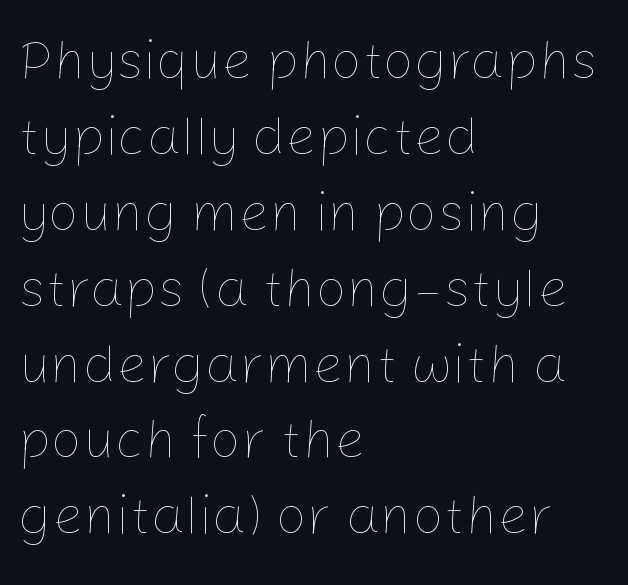
Q: Is the text bold? A: No.
Q: Is the text italic (slanted)? A: No, it is upright.
Q: Is the text underlined? A: No.
Q: How is the paragraph aligned? A: Left-aligned.
Q: Is the spacing between letters normal or unusually wide? A: Normal.
Q: Is the spacing between lines tight, normal or loose? A: Normal.
Q: Width (condensed, normal, or wide)? A: Normal.
Q: Stroke contrast? A: Low.
Q: x-height? A: Medium.
Q: Monospaced? A: No.
